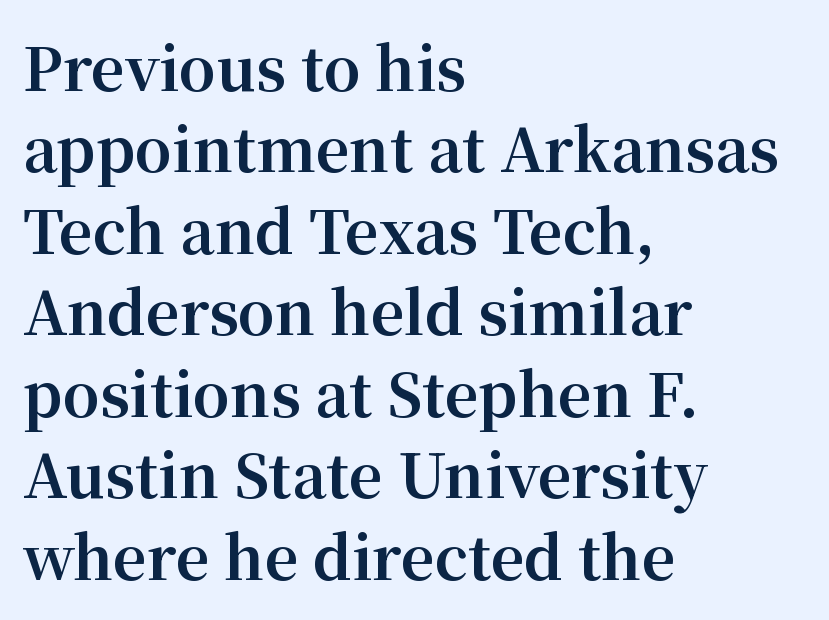
The image shows 59 px bold serif type, upright; set left-aligned, normal line spacing (1.38x), normal letter spacing, not underlined; medium stroke contrast and a medium x-height.
